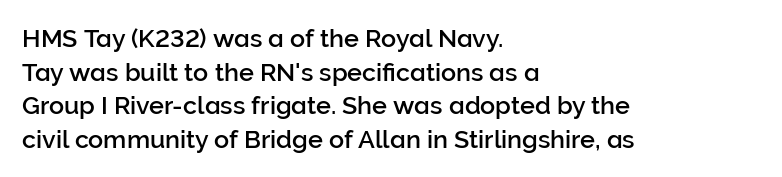
The image shows 25 px text type, upright; set left-aligned, normal line spacing (1.35x), normal letter spacing, not underlined.
